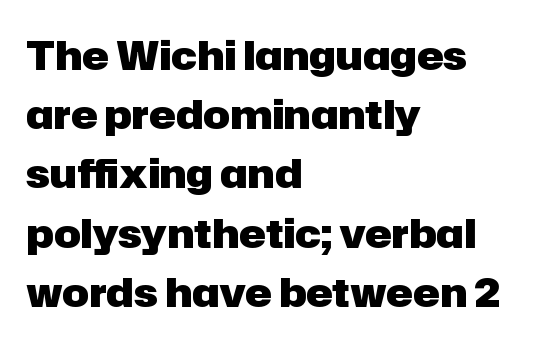
Q: Is the text bold? A: Yes.
Q: Is the text italic (slanted)? A: No, it is upright.
Q: Is the typeface a serif or a sans-serif typeface? A: Sans-serif.
Q: Is the text underlined? A: No.
Q: How is the paragraph aligned? A: Left-aligned.
Q: Is the spacing between letters normal or unusually wide? A: Normal.
Q: Is the spacing between lines tight, normal or loose? A: Normal.
Q: Width (condensed, normal, or wide)? A: Normal.
Q: Stroke contrast? A: Low.
Q: x-height? A: Medium.
Q: Monospaced? A: No.
